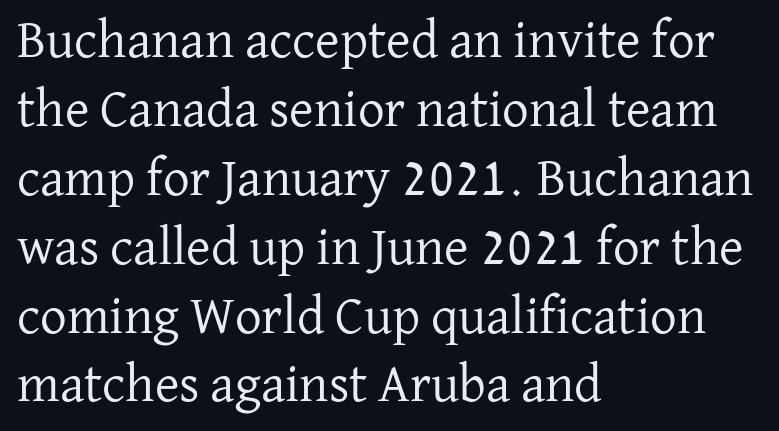
Q: Is the text bold? A: No.
Q: Is the text italic (slanted)? A: No, it is upright.
Q: Is the typeface a serif or a sans-serif typeface? A: Serif.
Q: Is the text underlined? A: No.
Q: How is the paragraph aligned? A: Left-aligned.
Q: Is the spacing between letters normal or unusually wide? A: Normal.
Q: Is the spacing between lines tight, normal or loose? A: Normal.
Q: Width (condensed, normal, or wide)? A: Normal.
Q: Stroke contrast? A: Low.
Q: x-height? A: Medium.
Q: Monospaced? A: No.
